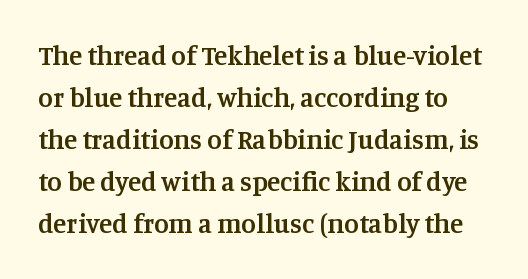
{"italic": "no", "bold": "semi", "underline": "no", "line_spacing": "normal", "line_spacing_ratio": 1.56, "letter_spacing": "normal", "letter_spacing_em": 0.0, "glyph_px": 27}
